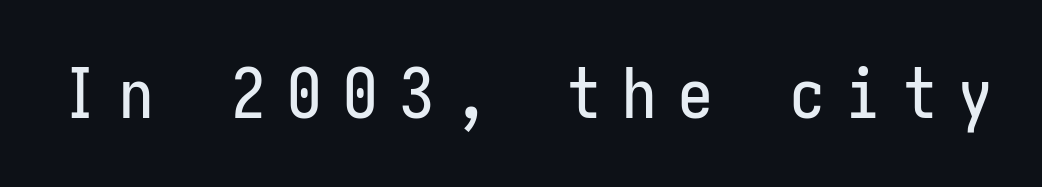
The image shows 69 px condensed sans-serif type, upright; set unusually wide letter spacing (+0.31 em), not underlined; low stroke contrast and a medium x-height.
